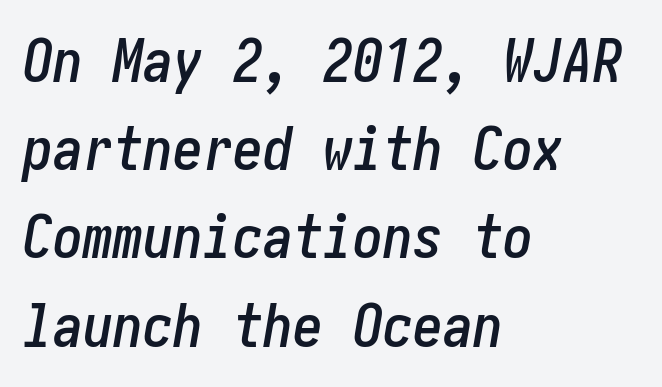
The image shows 60 px condensed type, italic (leaning right); set left-aligned, normal line spacing (1.47x), normal letter spacing, not underlined; low stroke contrast and a medium x-height.
